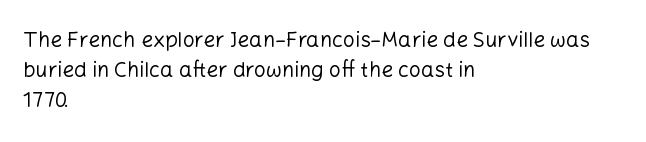
The image shows 21 px text type, upright; set left-aligned, normal line spacing (1.42x), normal letter spacing, not underlined.
